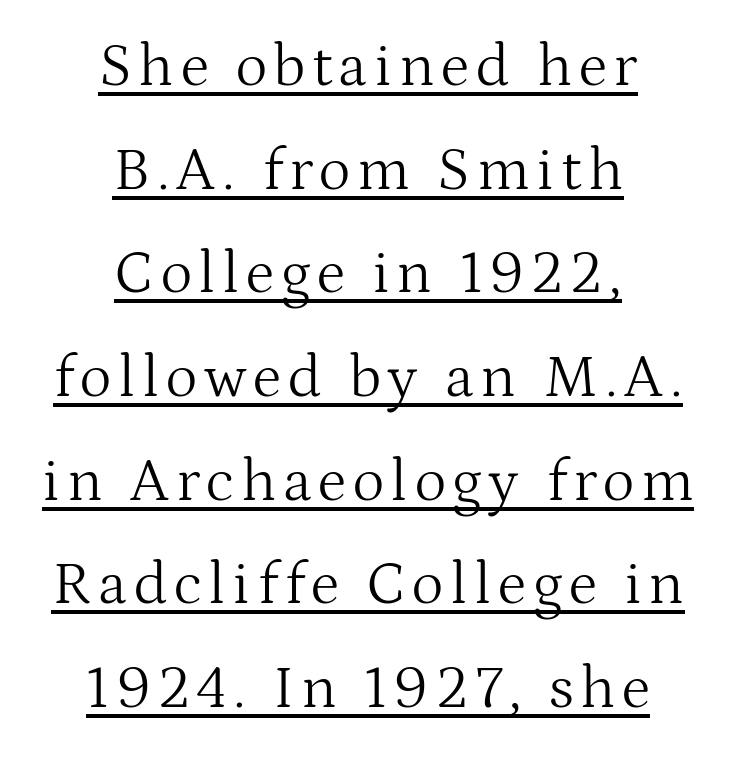
The image shows 61 px light serif type, upright; set centered, normal line spacing (1.7x), underlined; medium stroke contrast and a medium x-height.
